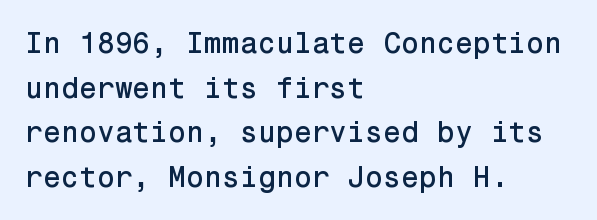
{"serif": "no", "italic": "no", "width": "normal", "stroke_contrast": "low", "x_height": "medium", "underline": "no", "align": "left", "line_spacing": "normal", "line_spacing_ratio": 1.54, "letter_spacing": "normal", "letter_spacing_em": 0.0, "glyph_px": 29}
